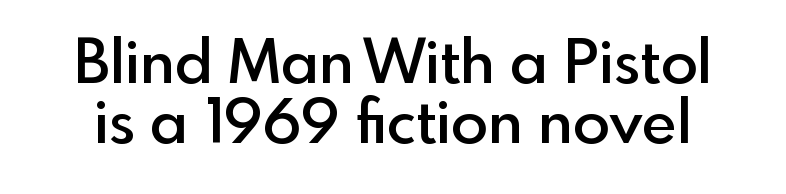
{"serif": "no", "italic": "no", "bold": "semi", "weight": "semibold", "width": "normal", "x_height": "small", "monospaced": "no", "underline": "no", "line_spacing": "tight", "line_spacing_ratio": 0.99, "letter_spacing": "normal", "letter_spacing_em": 0.0, "glyph_px": 61}
